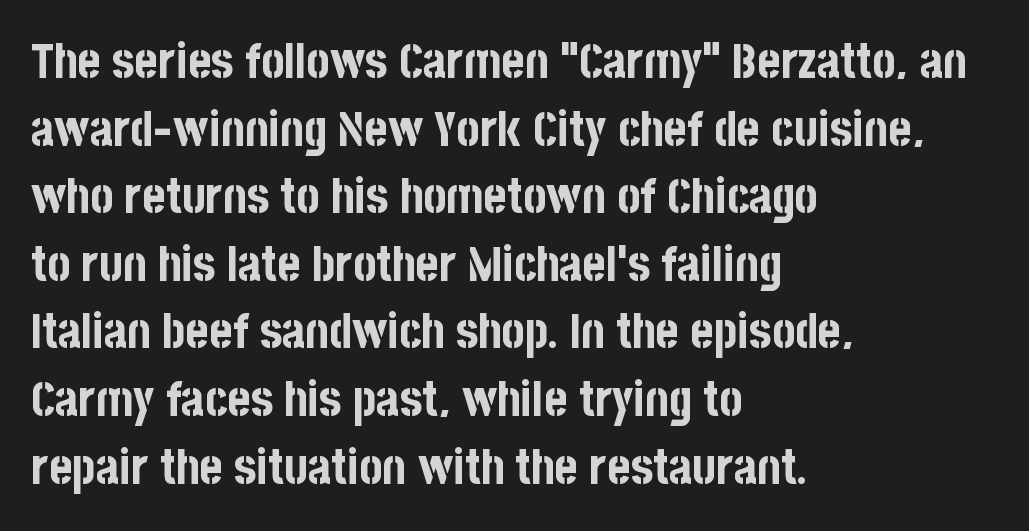
Q: Is the text bold? A: Yes.
Q: Is the text italic (slanted)? A: No, it is upright.
Q: Is the typeface a serif or a sans-serif typeface? A: Sans-serif.
Q: Is the text underlined? A: No.
Q: How is the paragraph aligned? A: Left-aligned.
Q: Is the spacing between letters normal or unusually wide? A: Normal.
Q: Is the spacing between lines tight, normal or loose? A: Normal.
Q: Width (condensed, normal, or wide)? A: Condensed.
Q: Stroke contrast? A: Low.
Q: x-height? A: Large.
Q: Monospaced? A: No.
